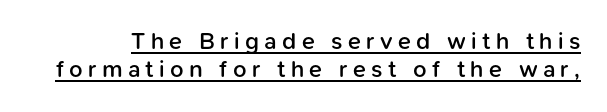
Quick note: not italic, upright. Caption: semibold face, moderately heavy strokes. Someone cranked the tracking dial way up on this one. This rendering features underlined lettering.
